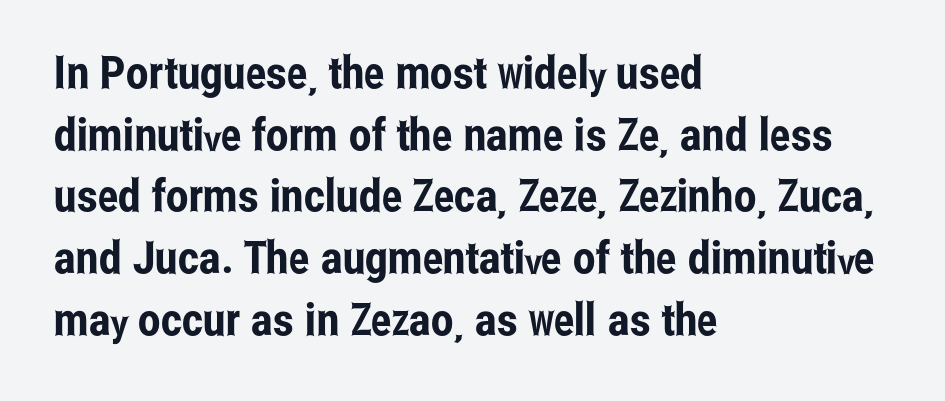
{"serif": "no", "italic": "no", "width": "condensed", "stroke_contrast": "low", "x_height": "medium", "monospaced": "no", "underline": "no", "align": "left", "line_spacing": "normal", "line_spacing_ratio": 1.37, "letter_spacing": "normal", "letter_spacing_em": 0.0, "glyph_px": 45}
